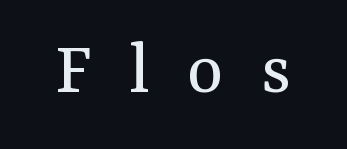
Check where the strokes stop: tiny serifs finish them off. Weight: not bold — regular or lighter. Varying glyph widths throughout — classic text-font behaviour. Glyph-to-glyph distance is far greater than everyday printed text. Nope, not italic — everything's standing straight. The glyphs are unaccompanied by any horizontal stroke below them.
